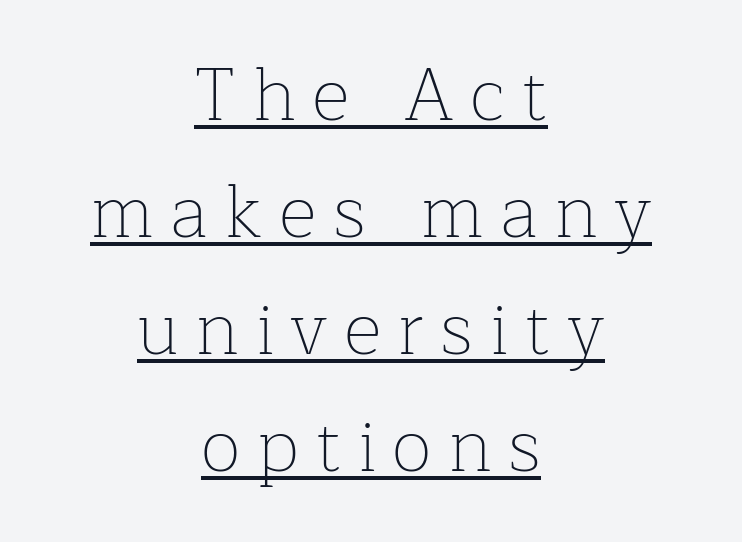
The image shows 74 px thin serif type, upright; set centered, normal line spacing (1.58x), unusually wide letter spacing (+0.22 em), underlined; low stroke contrast and a medium x-height.
